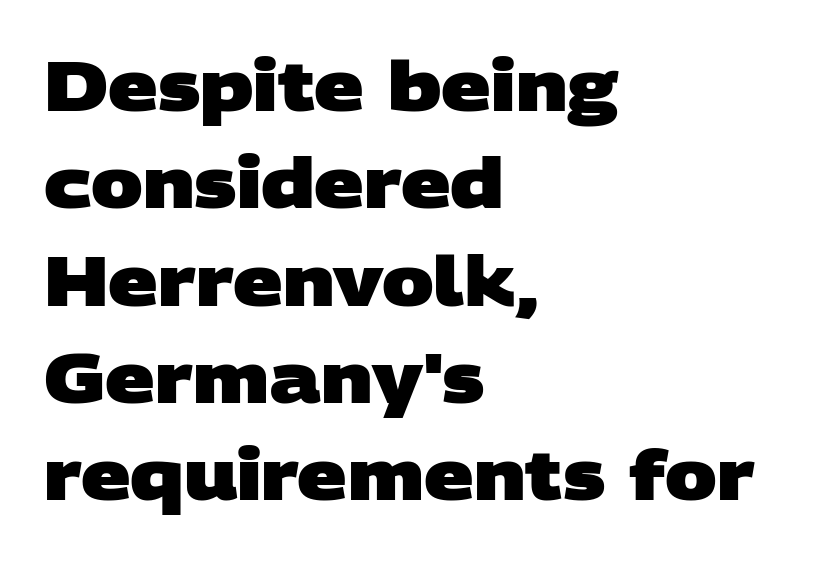
{"serif": "no", "bold": "yes", "weight": "heavy", "width": "wide", "stroke_contrast": "low", "x_height": "large", "monospaced": "no", "underline": "no", "align": "left", "line_spacing": "normal", "line_spacing_ratio": 1.41, "letter_spacing": "normal", "letter_spacing_em": 0.0, "glyph_px": 69}
